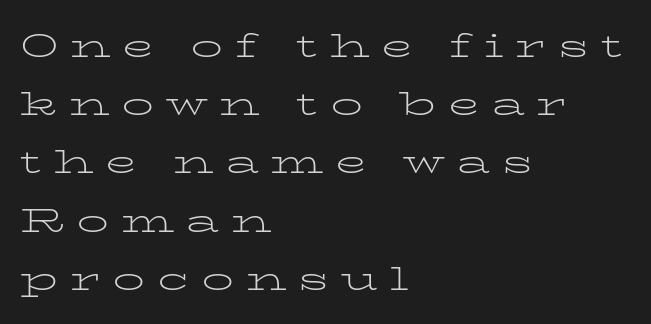
{"serif": "yes", "italic": "no", "bold": "no", "weight": "light", "width": "wide", "stroke_contrast": "low", "x_height": "medium", "monospaced": "no", "underline": "no", "align": "left", "line_spacing_ratio": 1.82, "letter_spacing": "wide", "letter_spacing_em": 0.36, "glyph_px": 32}
